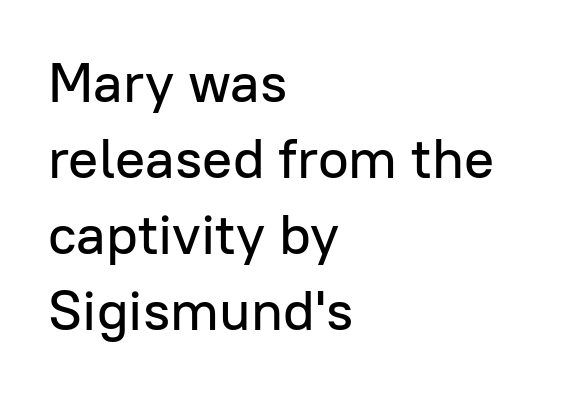
Q: Is the text italic (slanted)? A: No, it is upright.
Q: Is the typeface a serif or a sans-serif typeface? A: Sans-serif.
Q: Is the text underlined? A: No.
Q: How is the paragraph aligned? A: Left-aligned.
Q: Is the spacing between letters normal or unusually wide? A: Normal.
Q: Is the spacing between lines tight, normal or loose? A: Normal.
Q: Width (condensed, normal, or wide)? A: Normal.
Q: Stroke contrast? A: Low.
Q: x-height? A: Medium.
Q: Monospaced? A: No.
